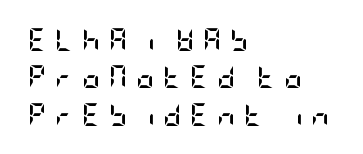
Honestly, there is no underline to notice here at all. Compared with typical paragraphs, the rows here are spaced about the same. The rendering anchors every line to the left-hand side. Strong, thick strokes mark this as bold type. The rendering inserts visible extra space after every character. Notice how the stems are strictly vertical — no italics here.
